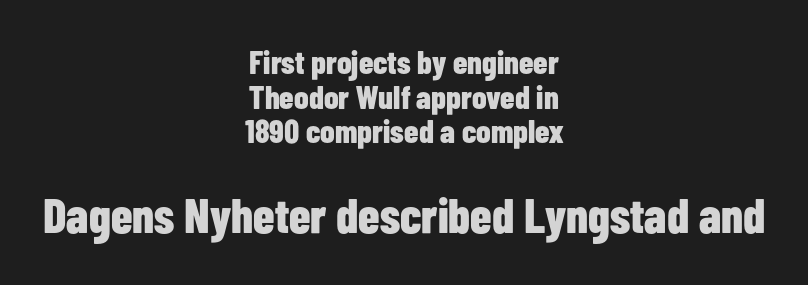
{"serif": "no", "italic": "no", "bold": "yes", "weight": "bold", "width": "condensed", "stroke_contrast": "low", "x_height": "medium", "monospaced": "no", "underline": "no", "align": "center", "line_spacing": "tight", "line_spacing_ratio": 1.05, "letter_spacing": "normal", "letter_spacing_em": 0.0, "larger_block": "second", "size_ratio": 1.48, "glyph_px": 49}
